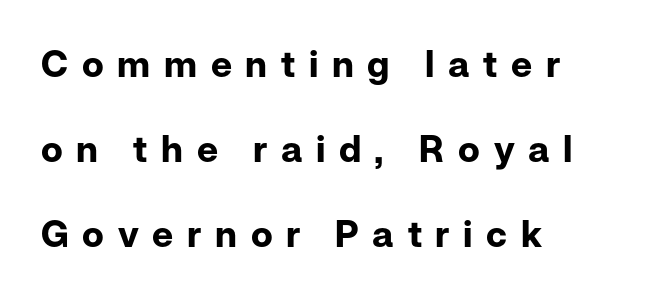
Q: Is the text bold? A: Yes.
Q: Is the text italic (slanted)? A: No, it is upright.
Q: Is the typeface a serif or a sans-serif typeface? A: Sans-serif.
Q: Is the text underlined? A: No.
Q: How is the paragraph aligned? A: Left-aligned.
Q: Is the spacing between letters normal or unusually wide? A: Unusually wide.
Q: Is the spacing between lines tight, normal or loose? A: Loose.
Q: Width (condensed, normal, or wide)? A: Normal.
Q: Stroke contrast? A: Low.
Q: x-height? A: Medium.
Q: Monospaced? A: No.
